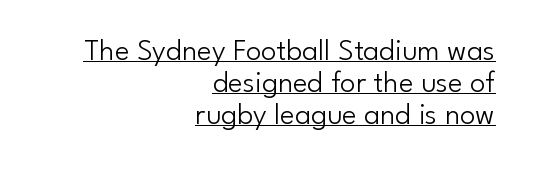
The image shows 31 px light sans-serif type, upright; set right-aligned, tight line spacing (1.03x), normal letter spacing, underlined; low stroke contrast and a small x-height.
